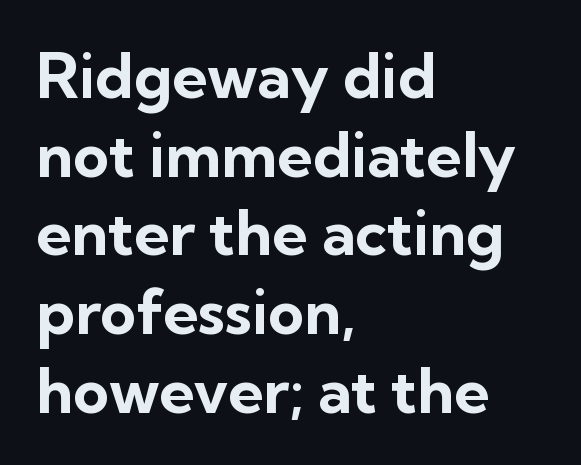
Q: Is the text bold? A: Yes.
Q: Is the text italic (slanted)? A: No, it is upright.
Q: Is the typeface a serif or a sans-serif typeface? A: Sans-serif.
Q: Is the text underlined? A: No.
Q: How is the paragraph aligned? A: Left-aligned.
Q: Is the spacing between letters normal or unusually wide? A: Normal.
Q: Is the spacing between lines tight, normal or loose? A: Normal.
Q: Width (condensed, normal, or wide)? A: Normal.
Q: Stroke contrast? A: Low.
Q: x-height? A: Medium.
Q: Monospaced? A: No.
